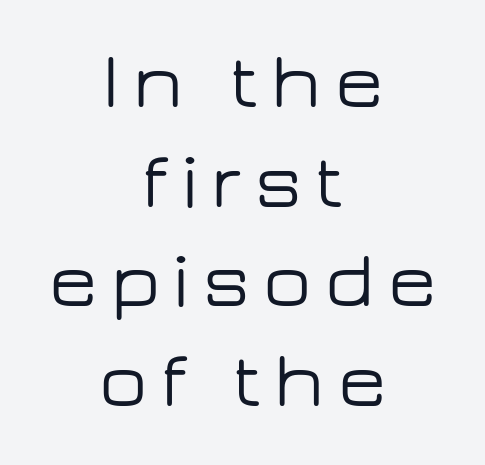
Unmarked baselines from the first word to the last. The typography opts for an upright posture over an oblique one. The setting favours the middle, as headings and verse often do. You can tell from the bare stems that sans-serif type was used. Is this a fixed-width face? No — the glyphs have proportional, varying widths.
